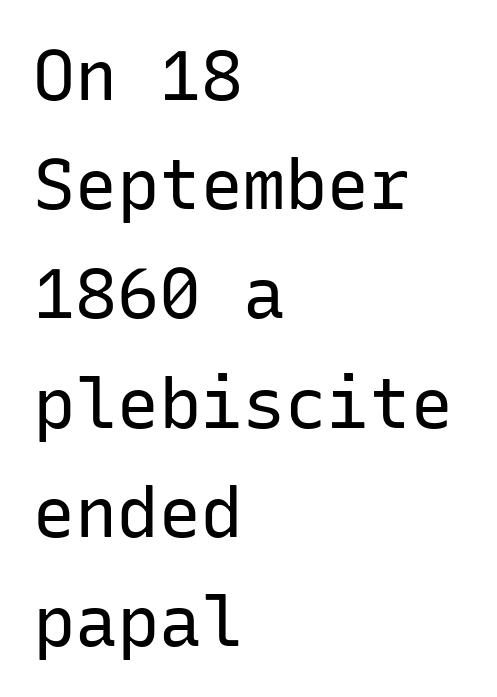
{"serif": "no", "italic": "no", "bold": "no", "weight": "regular", "width": "normal", "stroke_contrast": "low", "x_height": "medium", "monospaced": "yes", "underline": "no", "align": "left", "line_spacing": "normal", "line_spacing_ratio": 1.56, "letter_spacing": "normal", "letter_spacing_em": 0.0, "glyph_px": 70}
